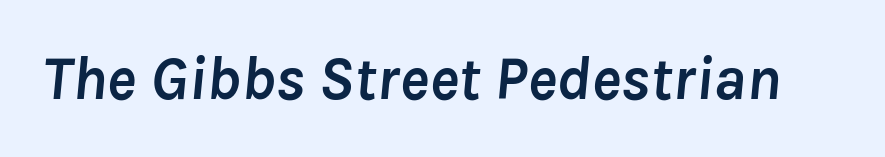
{"italic": "yes", "lean": "right", "slant_degrees": 8, "bold": "yes", "weight": "semibold", "width": "normal", "stroke_contrast": "low", "x_height": "medium", "monospaced": "no", "underline": "no", "letter_spacing": "normal", "letter_spacing_em": 0.0, "glyph_px": 62}
